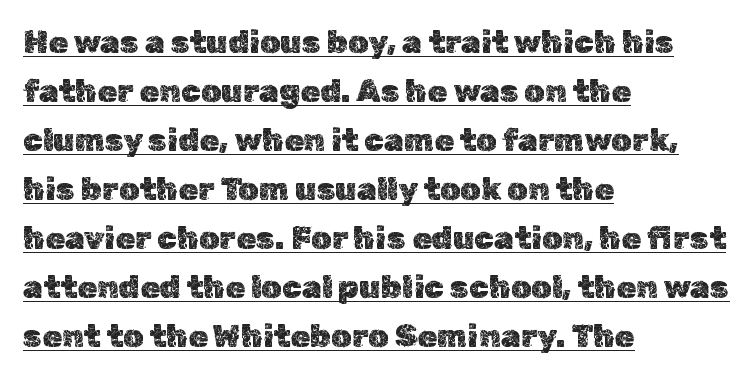
Q: Is the text italic (slanted)? A: No, it is upright.
Q: Is the text underlined? A: Yes.
Q: How is the paragraph aligned? A: Left-aligned.
Q: Is the spacing between letters normal or unusually wide? A: Normal.
Q: Is the spacing between lines tight, normal or loose? A: Normal.
Q: Width (condensed, normal, or wide)? A: Normal.
Q: x-height? A: Medium.
Q: Monospaced? A: No.
